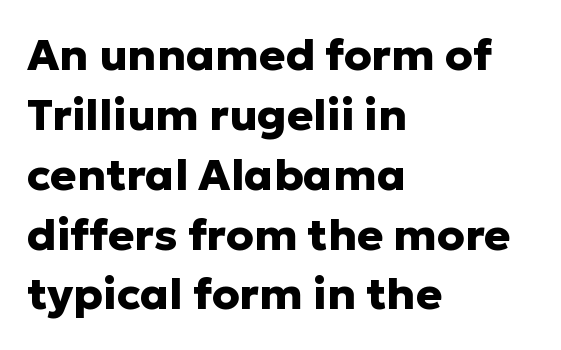
The image shows 44 px heavy sans-serif type, upright; set left-aligned, normal line spacing (1.36x), normal letter spacing, not underlined; low stroke contrast and a medium x-height.
